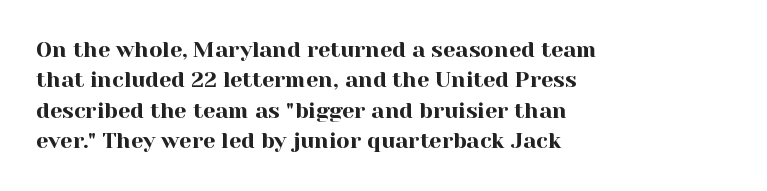
Q: Is the text italic (slanted)? A: No, it is upright.
Q: Is the text underlined? A: No.
Q: How is the paragraph aligned? A: Left-aligned.
Q: Is the spacing between letters normal or unusually wide? A: Normal.
Q: Is the spacing between lines tight, normal or loose? A: Normal.
